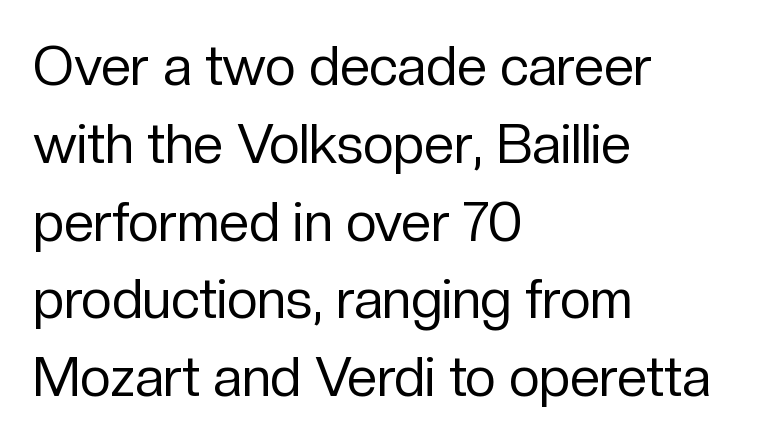
The image shows 54 px regular-weight sans-serif type, upright; set left-aligned, normal line spacing (1.44x), normal letter spacing, not underlined; low stroke contrast and a medium x-height.
